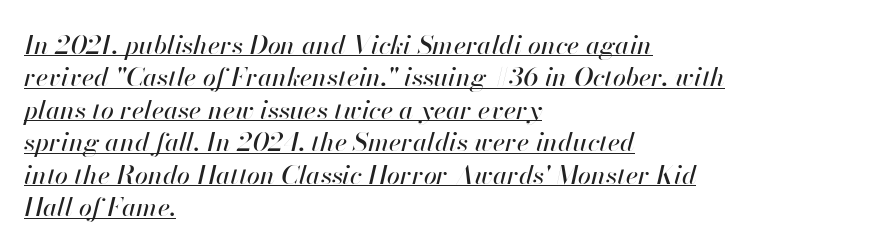
Q: Is the text italic (slanted)? A: Yes, it leans right by about 13 degrees.
Q: Is the text underlined? A: Yes.
Q: How is the paragraph aligned? A: Left-aligned.
Q: Is the spacing between letters normal or unusually wide? A: Normal.
Q: Is the spacing between lines tight, normal or loose? A: Normal.
